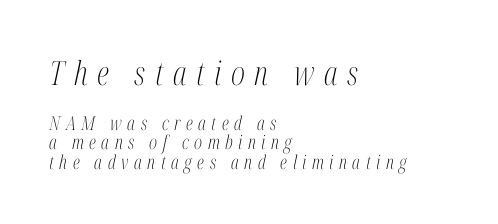
The image shows 33 px light, condensed serif type, italic (leaning right); set left-aligned, tight line spacing (1.02x), unusually wide letter spacing (+0.29 em), not underlined; the first (top) block is 1.74x larger; medium stroke contrast and a medium x-height.
